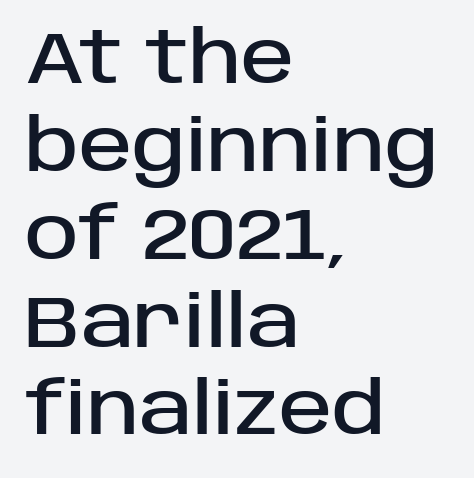
The image shows 72 px sans-serif type, upright; set left-aligned, line spacing 1.22x, normal letter spacing, not underlined; low stroke contrast and a large x-height.
